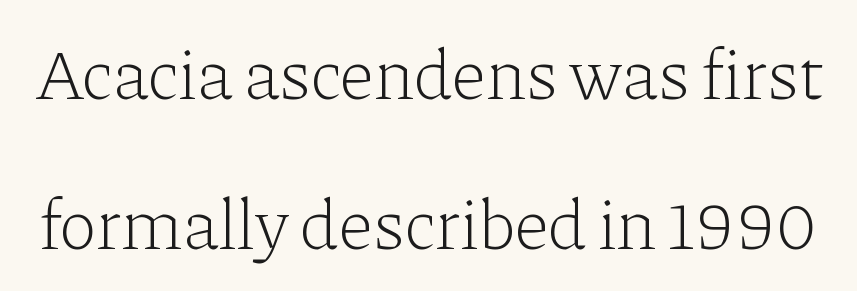
Check under the words: just untouched page. No letter is thick-stroked: the sample isn't bold. The space between consecutive lines is lavish. Nobody touched the tracking dial on this one. Regarding serifs, this sample has them.
